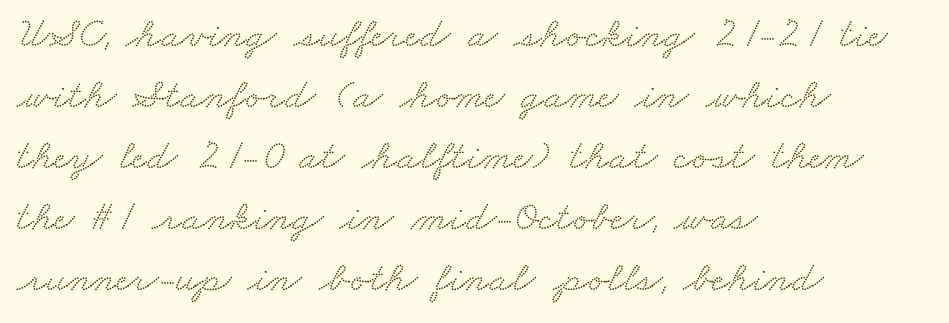
Vertically, the passage feels balanced, rows spaced as you'd expect. The type family on display is of the serif kind. You could call the tracking neutral — neither tight nor loose. Varying glyph widths throughout — classic text-font behaviour. The strip under each line holds only bare page. Horizontal alignment here is leftward, the default for most running prose.
